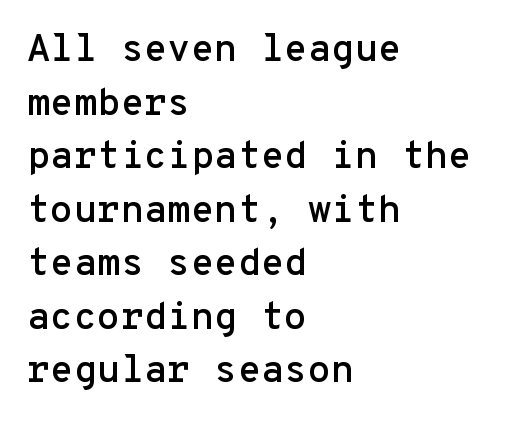
The image shows 38 px sans-serif type, upright, monospaced; set left-aligned, normal line spacing (1.41x), normal letter spacing, not underlined; low stroke contrast and a medium x-height.
